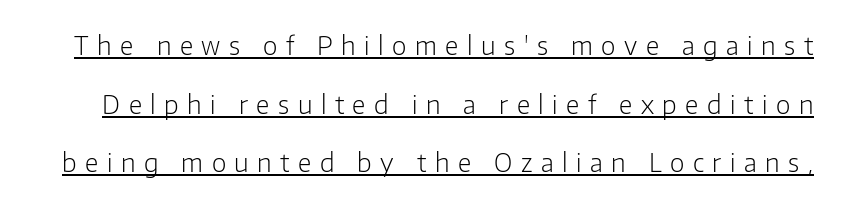
{"italic": "no", "bold": "no", "underline": "yes", "line_spacing": "loose", "line_spacing_ratio": 2.35, "letter_spacing": "wide", "letter_spacing_em": 0.34, "glyph_px": 25}
